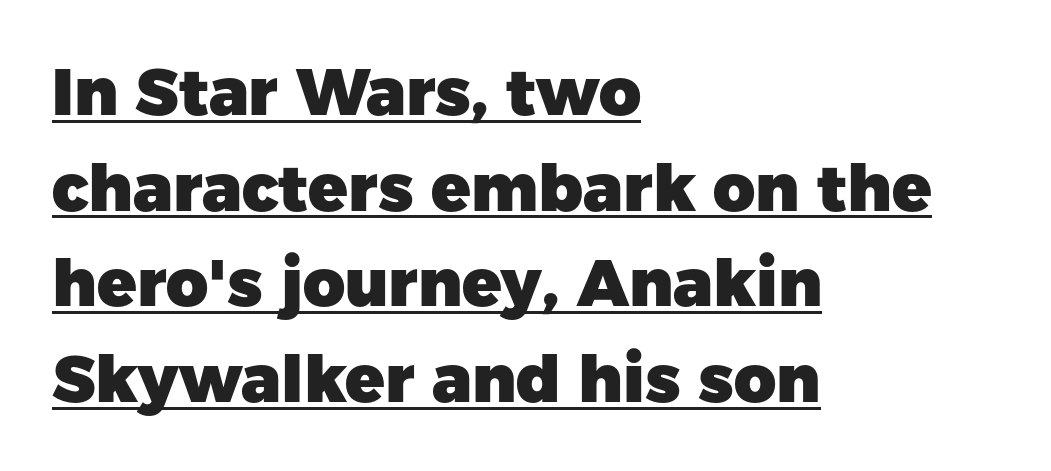
Q: Is the text bold? A: Yes.
Q: Is the text italic (slanted)? A: No, it is upright.
Q: Is the typeface a serif or a sans-serif typeface? A: Sans-serif.
Q: Is the text underlined? A: Yes.
Q: How is the paragraph aligned? A: Left-aligned.
Q: Is the spacing between letters normal or unusually wide? A: Normal.
Q: Is the spacing between lines tight, normal or loose? A: Normal.
Q: Width (condensed, normal, or wide)? A: Normal.
Q: Stroke contrast? A: Low.
Q: x-height? A: Medium.
Q: Monospaced? A: No.
